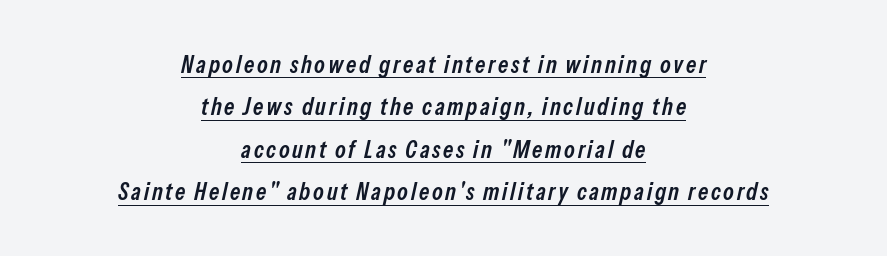
Q: Is the text bold? A: Semi-bold.
Q: Is the text italic (slanted)? A: Yes, it leans right by about 13 degrees.
Q: Is the text underlined? A: Yes.
Q: How is the paragraph aligned? A: Centered.
